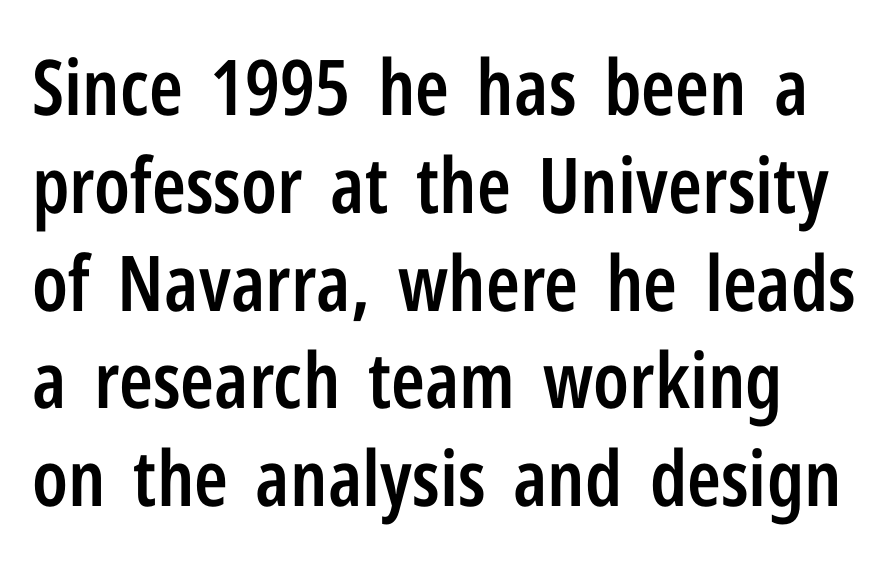
Spacing verdict: proportional, widths tailored to each character. Ordinary non-slanted type is in use. Between one letter and the next there's only the usual sliver of space. Nobody drew a line under any word here.
